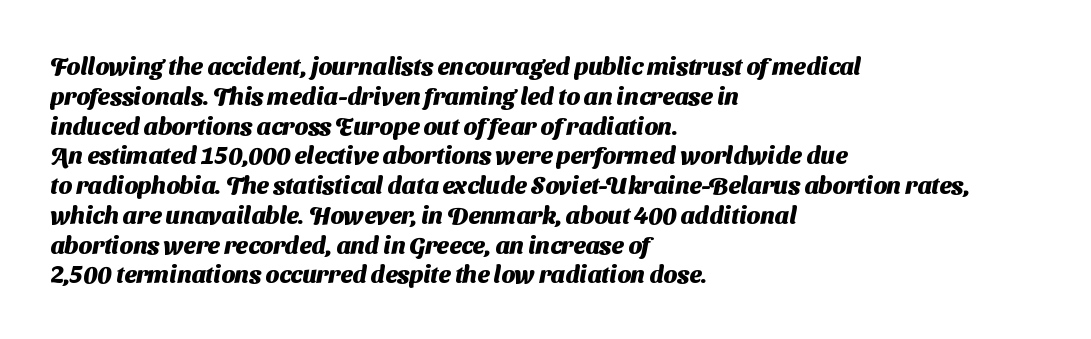
Q: Is the text bold? A: Yes.
Q: Is the text underlined? A: No.
Q: How is the paragraph aligned? A: Left-aligned.
Q: Is the spacing between letters normal or unusually wide? A: Normal.
